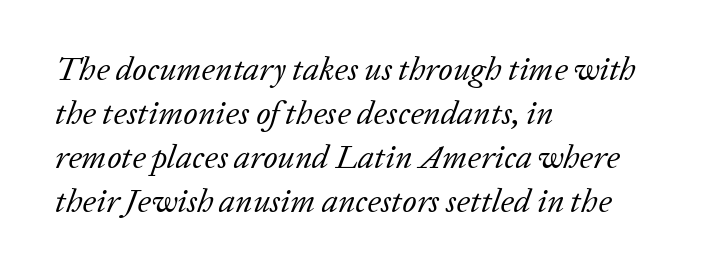
Q: Is the text bold? A: No.
Q: Is the text italic (slanted)? A: Yes, it leans right by about 20 degrees.
Q: Is the typeface a serif or a sans-serif typeface? A: Serif.
Q: Is the text underlined? A: No.
Q: How is the paragraph aligned? A: Left-aligned.
Q: Is the spacing between letters normal or unusually wide? A: Normal.
Q: Is the spacing between lines tight, normal or loose? A: Normal.
Q: Width (condensed, normal, or wide)? A: Normal.
Q: Stroke contrast? A: Low.
Q: x-height? A: Medium.
Q: Monospaced? A: No.
